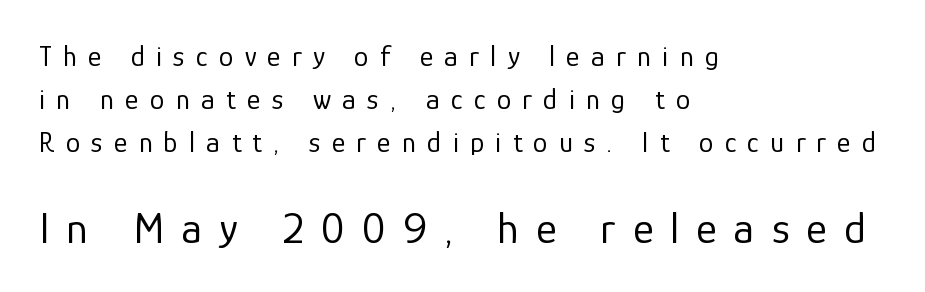
The image shows 44 px regular-weight sans-serif type, upright; set left-aligned, normal line spacing (1.48x), unusually wide letter spacing (+0.39 em), not underlined; the second (bottom) block is 1.52x larger; low stroke contrast and a medium x-height.
